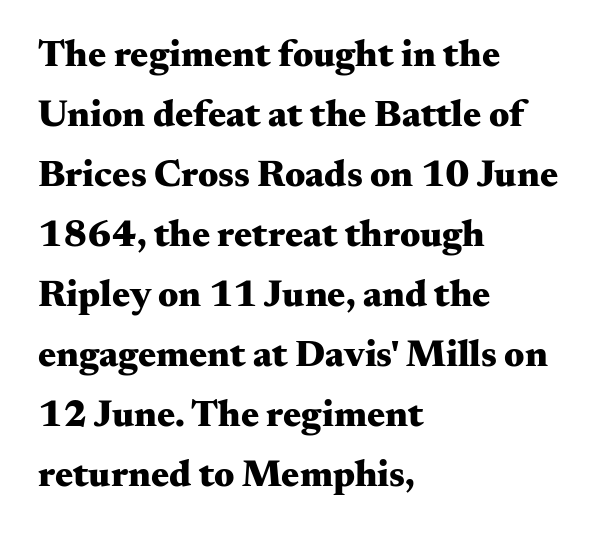
{"serif": "yes", "italic": "no", "bold": "yes", "weight": "heavy", "width": "wide", "stroke_contrast": "medium", "x_height": "small", "monospaced": "no", "underline": "no", "align": "left", "line_spacing": "normal", "line_spacing_ratio": 1.58, "letter_spacing": "normal", "letter_spacing_em": 0.0, "glyph_px": 38}
